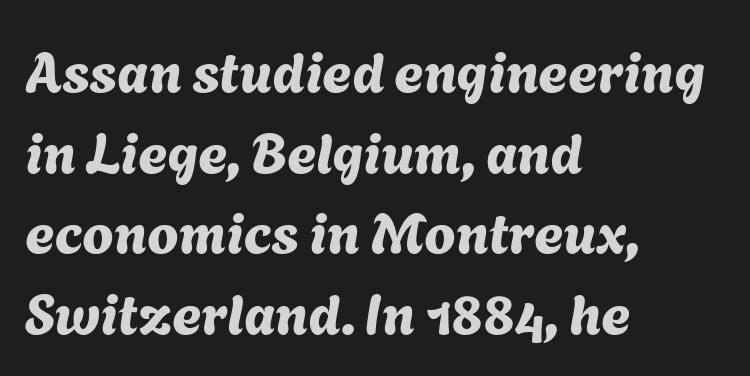
Q: Is the typeface a serif or a sans-serif typeface? A: Sans-serif.
Q: Is the text underlined? A: No.
Q: How is the paragraph aligned? A: Left-aligned.
Q: Is the spacing between letters normal or unusually wide? A: Normal.
Q: Is the spacing between lines tight, normal or loose? A: Normal.
Q: Width (condensed, normal, or wide)? A: Normal.
Q: Stroke contrast? A: Medium.
Q: x-height? A: Medium.
Q: Monospaced? A: No.
